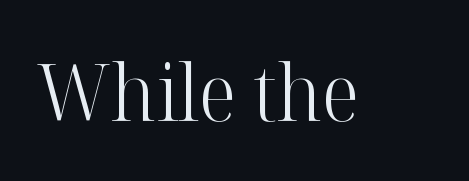
What stands out about the letter spacing? Nothing — it is the standard amount. Stroke mass is kept to a normal reading level or below. Vertical strokes here are truly vertical. This sample has the flowing, uneven cadence of proportional lettering.
